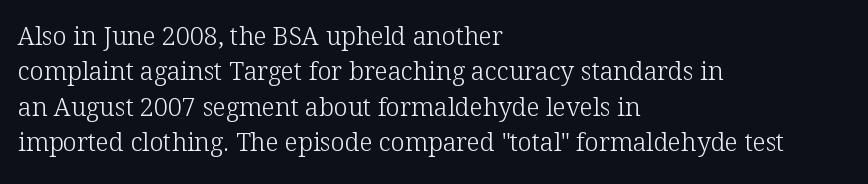
Plain, unruled lines of type. Is the type heavy? It reads as light-to-regular instead. Interline gaps are of average width in this sample. In terms of posture, this sample is upright. These lines are set flush left with a ragged right edge. Nothing unusual about the tracking: characters are spaced as the font intends.
